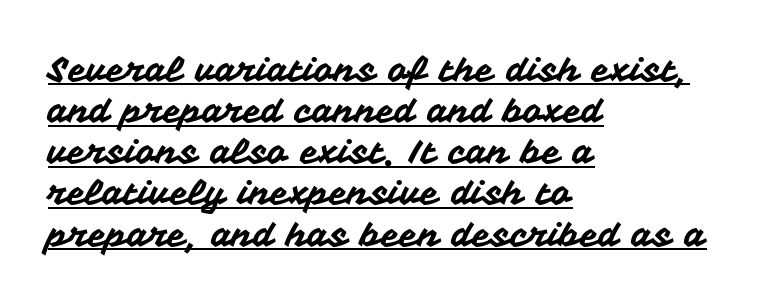
In CSS terms this would be text-align: left. The horizontal fit of the characters is conventional and even. Is there an underline? Yes — a line sits under the letters. Observe the absence of serifs on each vertical stroke in this sample. The face used here is proportionally spaced, like ordinary book or web type.
